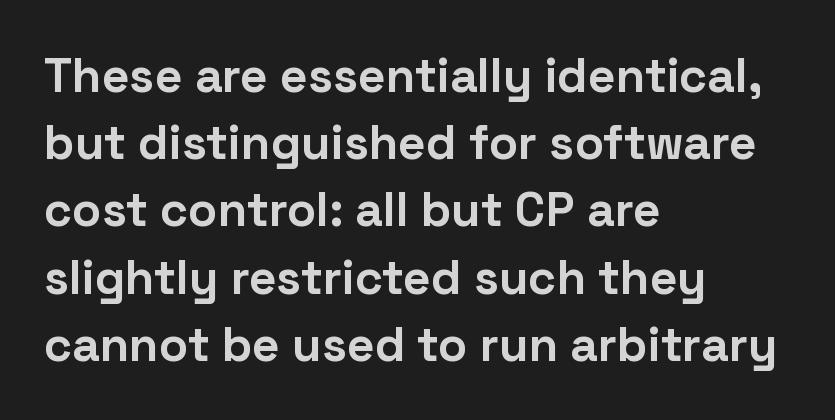
The image shows 48 px bold sans-serif type, upright; set left-aligned, normal line spacing (1.4x), normal letter spacing, not underlined; low stroke contrast and a medium x-height.
